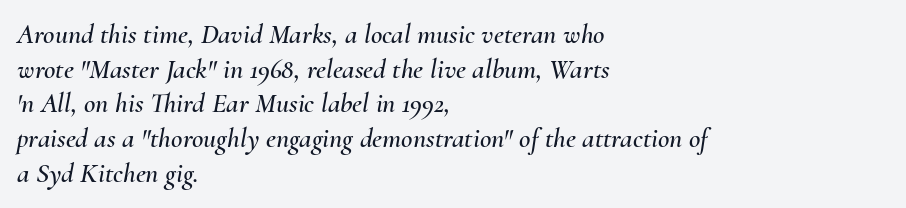
The image shows 28 px text type, italic (leaning right); set left-aligned, line spacing 1.24x, normal letter spacing, not underlined; medium stroke contrast and a small x-height.
